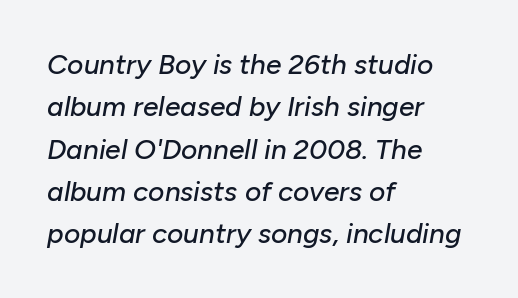
The lettering tilts uniformly, giving the passage an italic look. Note the varied advance widths — an 'i' is clearly narrower than an 'm'. Plain, unruled lines of type. No extra tracking has been applied to these lines. Reading down the block, your eye returns to a fixed left position each line.
